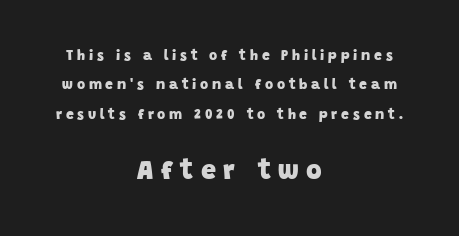
{"bold": "yes", "underline": "no", "align": "center", "line_spacing": "loose", "line_spacing_ratio": 2.1, "letter_spacing": "wide", "letter_spacing_em": 0.27, "larger_block": "second", "size_ratio": 1.93, "glyph_px": 27}
